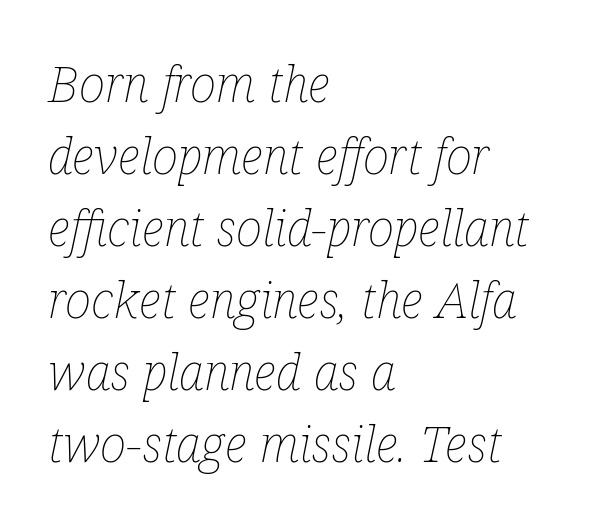
Descender tails drop into unmarked territory. Style check: oblique. Ink coverage per letter is moderate at most. Each new line begins a customary step beneath the previous one. Does extra space separate the letters? No, they use regular spacing. Spacing verdict: proportional, widths tailored to each character.
